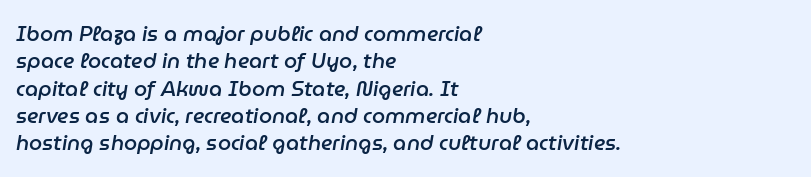
The face used here is rendered with its standard letterfit. Underline: absent. Weight: semibold (demi). It's the slanting kind of type.
